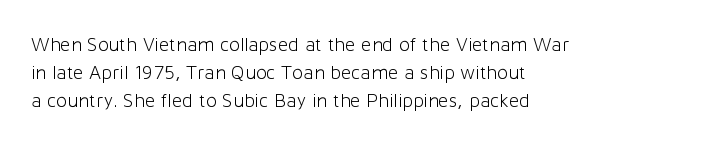
A roman cut, with each character standing at attention. Compared with a centered layout, this one pins lines to the left instead. Evenly set lines give the paragraph a standard silhouette. Heft: none added — not bold. The baseline area is clear.
